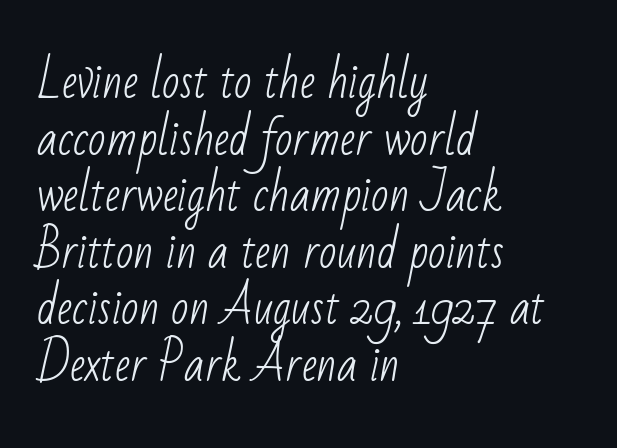
Weight: regular or lighter. Which margin do the lines hug? The left one — the right edge is uneven. Stroke terminals: plain, sans-serif. Caption: standard tracking, unaltered.
